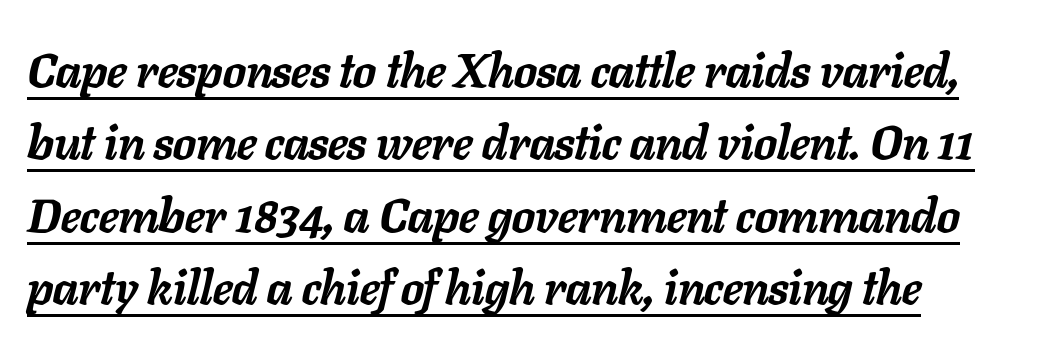
The image shows 48 px semibold type, italic (leaning right); set normal line spacing (1.51x), normal letter spacing, underlined; low stroke contrast and a medium x-height.
